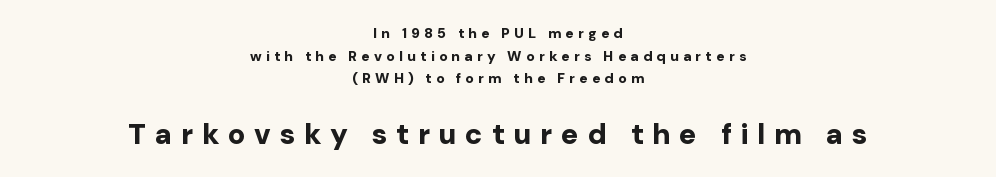
Q: Is the text bold? A: Yes.
Q: Is the text italic (slanted)? A: No, it is upright.
Q: Is the typeface a serif or a sans-serif typeface? A: Sans-serif.
Q: Is the text underlined? A: No.
Q: How is the paragraph aligned? A: Centered.
Q: Is the spacing between letters normal or unusually wide? A: Unusually wide.
Q: Is the spacing between lines tight, normal or loose? A: Normal.
Q: Which block of text is set in a larger size, the first (top) or the second (bottom)? A: The second (bottom) one.
Q: Width (condensed, normal, or wide)? A: Normal.
Q: Stroke contrast? A: Low.
Q: x-height? A: Medium.
Q: Monospaced? A: No.
